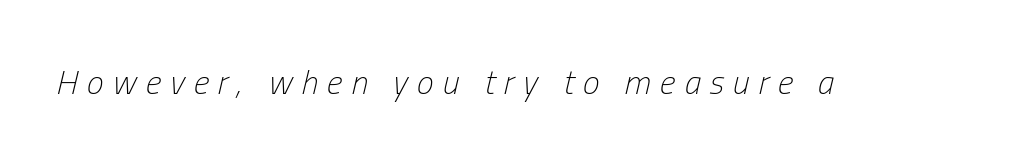
{"italic": "yes", "lean": "right", "slant_degrees": 13, "bold": "no", "weight": "light", "width": "condensed", "stroke_contrast": "low", "x_height": "medium", "monospaced": "no", "underline": "no", "letter_spacing": "wide", "letter_spacing_em": 0.26, "glyph_px": 34}
